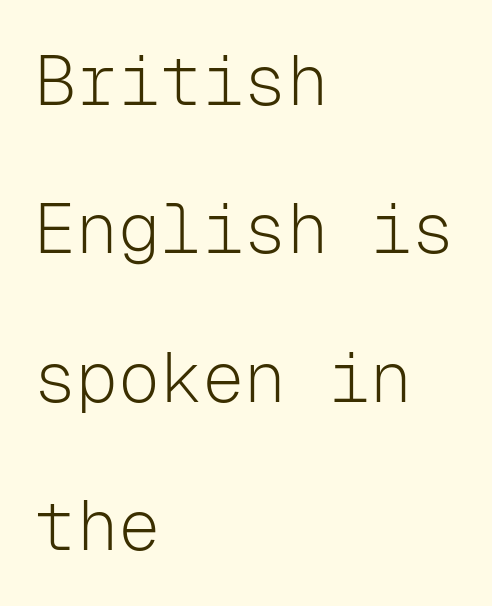
{"serif": "no", "italic": "no", "bold": "no", "weight": "light", "width": "normal", "stroke_contrast": "low", "x_height": "medium", "monospaced": "yes", "underline": "no", "align": "left", "line_spacing": "loose", "line_spacing_ratio": 2.12, "letter_spacing": "normal", "letter_spacing_em": 0.0, "glyph_px": 70}
